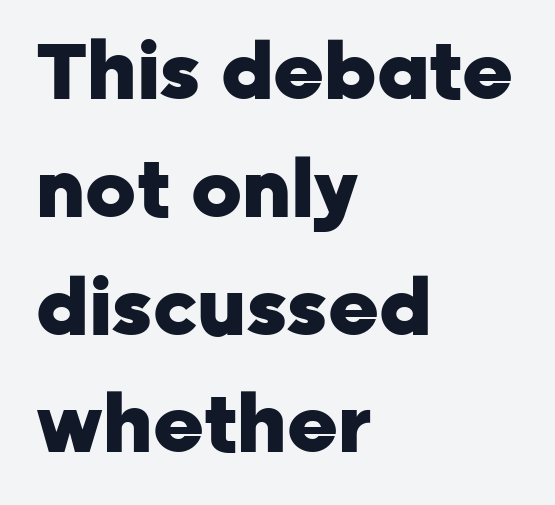
Q: Is the text bold? A: Yes.
Q: Is the text italic (slanted)? A: No, it is upright.
Q: Is the typeface a serif or a sans-serif typeface? A: Sans-serif.
Q: Is the text underlined? A: No.
Q: How is the paragraph aligned? A: Left-aligned.
Q: Is the spacing between letters normal or unusually wide? A: Normal.
Q: Is the spacing between lines tight, normal or loose? A: Normal.
Q: Width (condensed, normal, or wide)? A: Normal.
Q: Stroke contrast? A: Low.
Q: x-height? A: Medium.
Q: Monospaced? A: No.
